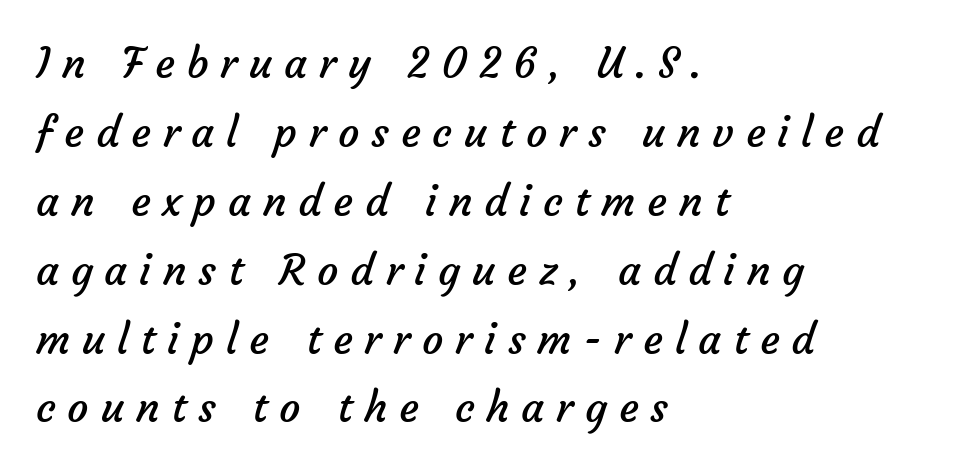
Q: Is the text bold? A: No.
Q: Is the typeface a serif or a sans-serif typeface? A: Sans-serif.
Q: Is the text underlined? A: No.
Q: How is the paragraph aligned? A: Left-aligned.
Q: Is the spacing between letters normal or unusually wide? A: Unusually wide.
Q: Is the spacing between lines tight, normal or loose? A: Normal.
Q: Width (condensed, normal, or wide)? A: Normal.
Q: Stroke contrast? A: Low.
Q: x-height? A: Medium.
Q: Monospaced? A: No.
